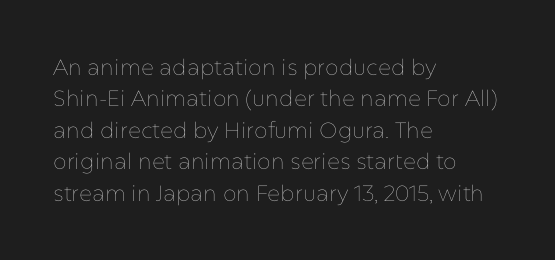
The line-height multiplier appears to be the usual default. The ragged edge is on the right, which tells us the setting is flush left. A typesetter would mark this as roman, not italic. This sample uses plain, unmodified letter spacing. No letter is thick-stroked: the sample isn't bold.
